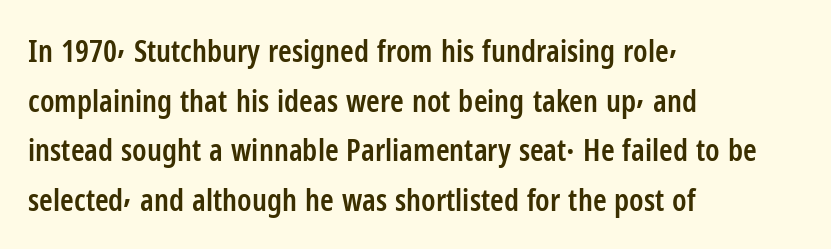
{"serif": "no", "italic": "no", "bold": "semi", "weight": "semibold", "width": "condensed", "stroke_contrast": "low", "x_height": "medium", "monospaced": "no", "underline": "no", "align": "left", "line_spacing": "normal", "line_spacing_ratio": 1.6, "letter_spacing": "normal", "letter_spacing_em": 0.0, "glyph_px": 31}
